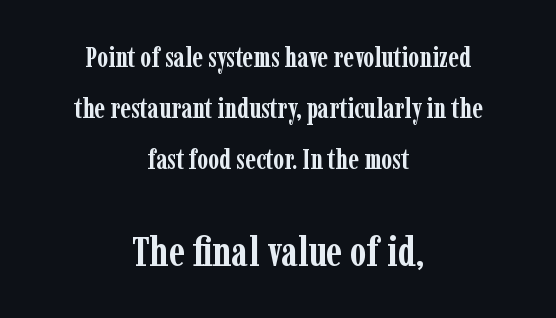
The image shows 42 px semibold, condensed serif type, upright; set centered, line spacing 1.82x, normal letter spacing, not underlined; the second (bottom) block is 1.5x larger; low stroke contrast and a medium x-height.
